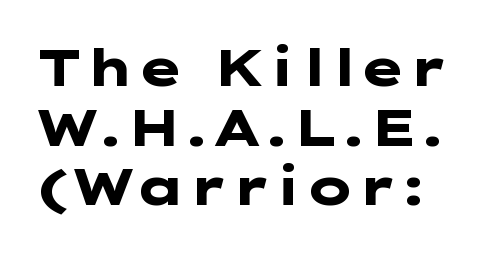
Q: Is the text bold? A: Yes.
Q: Is the text italic (slanted)? A: No, it is upright.
Q: Is the typeface a serif or a sans-serif typeface? A: Sans-serif.
Q: Is the text underlined? A: No.
Q: Is the spacing between letters normal or unusually wide? A: Normal.
Q: Width (condensed, normal, or wide)? A: Wide.
Q: Stroke contrast? A: Low.
Q: x-height? A: Medium.
